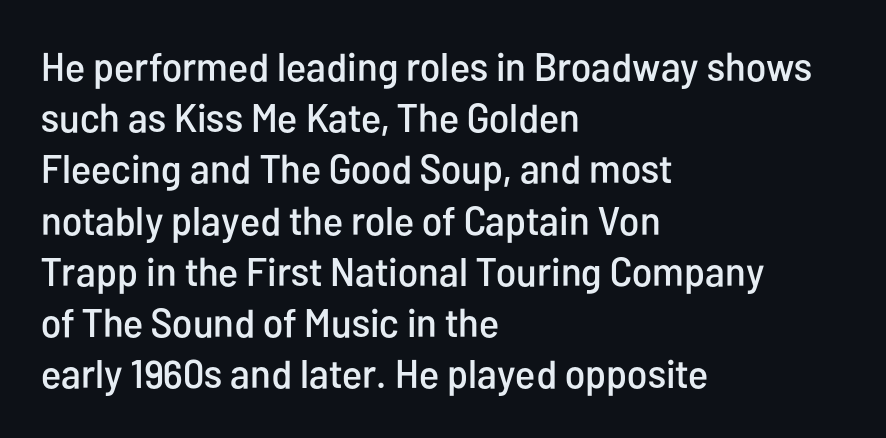
{"serif": "no", "italic": "no", "width": "condensed", "stroke_contrast": "low", "x_height": "medium", "monospaced": "no", "underline": "no", "align": "left", "line_spacing": "normal", "line_spacing_ratio": 1.28, "letter_spacing": "normal", "letter_spacing_em": 0.0, "glyph_px": 40}
